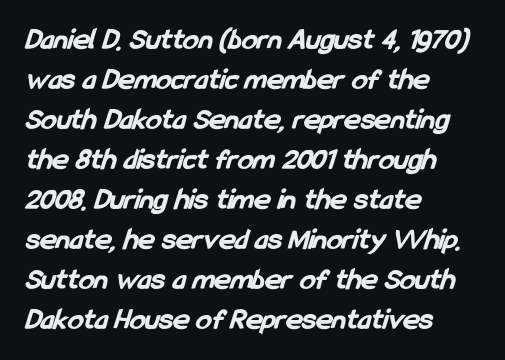
Students, observe: this is what conventionally led text looks like. These lines are rendered in a variable-pitch font. The line texture is even and compact thanks to regular tracking. The lines in this sample share a left origin and differ only in where they stop. Letters rest on an invisible, unmarked baseline.
